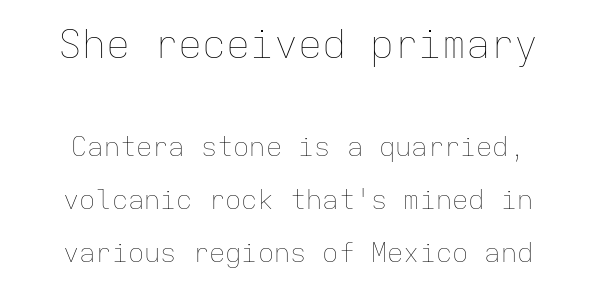
{"italic": "no", "bold": "no", "weight": "thin", "width": "normal", "stroke_contrast": "low", "x_height": "medium", "monospaced": "yes", "underline": "no", "align": "center", "line_spacing": "loose", "line_spacing_ratio": 1.96, "letter_spacing": "normal", "letter_spacing_em": 0.0, "larger_block": "first", "size_ratio": 1.48, "glyph_px": 40}
